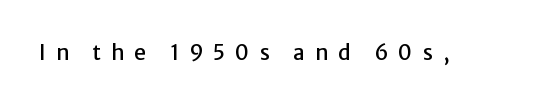
{"italic": "no", "underline": "no", "letter_spacing": "wide", "letter_spacing_em": 0.47, "glyph_px": 21}
